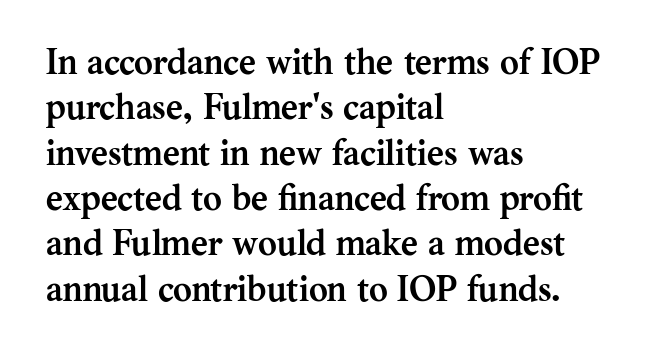
Q: Is the text bold? A: Yes.
Q: Is the text italic (slanted)? A: No, it is upright.
Q: Is the typeface a serif or a sans-serif typeface? A: Serif.
Q: Is the text underlined? A: No.
Q: How is the paragraph aligned? A: Left-aligned.
Q: Is the spacing between letters normal or unusually wide? A: Normal.
Q: Is the spacing between lines tight, normal or loose? A: Normal.
Q: Width (condensed, normal, or wide)? A: Normal.
Q: Stroke contrast? A: Medium.
Q: x-height? A: Medium.
Q: Monospaced? A: No.
